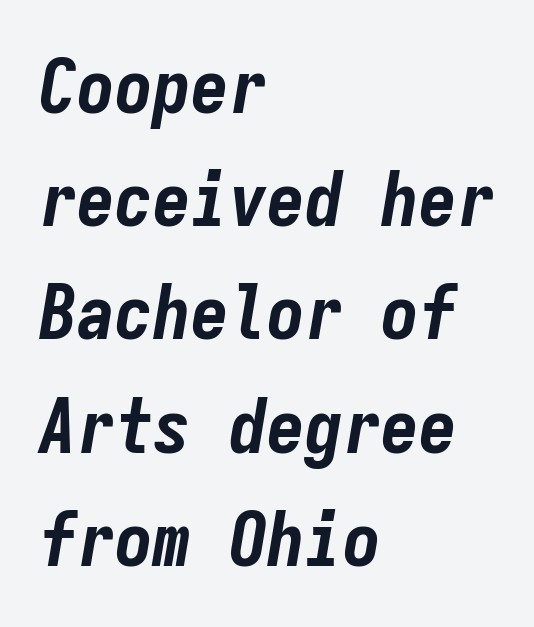
Q: Is the text bold? A: Yes.
Q: Is the text italic (slanted)? A: Yes, it leans right by about 9 degrees.
Q: Is the text underlined? A: No.
Q: How is the paragraph aligned? A: Left-aligned.
Q: Is the spacing between letters normal or unusually wide? A: Normal.
Q: Is the spacing between lines tight, normal or loose? A: Normal.
Q: Width (condensed, normal, or wide)? A: Condensed.
Q: Stroke contrast? A: Low.
Q: x-height? A: Medium.
Q: Monospaced? A: Yes.
